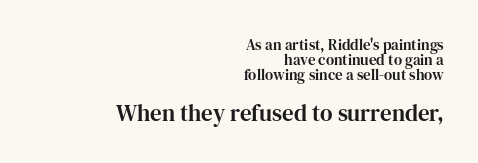
The passage is arranged like a letterhead date or caption credit — flush right. It's the straight-up-and-down kind of type. How are the letters spaced? Ordinarily, with no added tracking. Anything drawn beneath the words? Only blank space.
